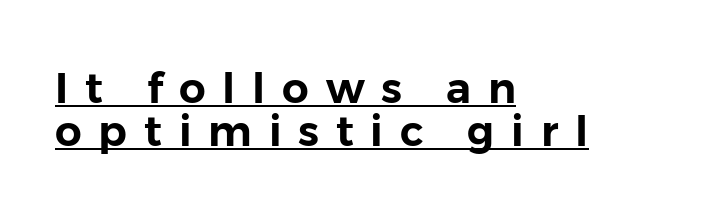
{"serif": "no", "italic": "no", "width": "normal", "stroke_contrast": "low", "x_height": "medium", "monospaced": "no", "underline": "yes", "align": "left", "line_spacing": "tight", "line_spacing_ratio": 1.03, "letter_spacing": "wide", "letter_spacing_em": 0.4, "glyph_px": 42}
